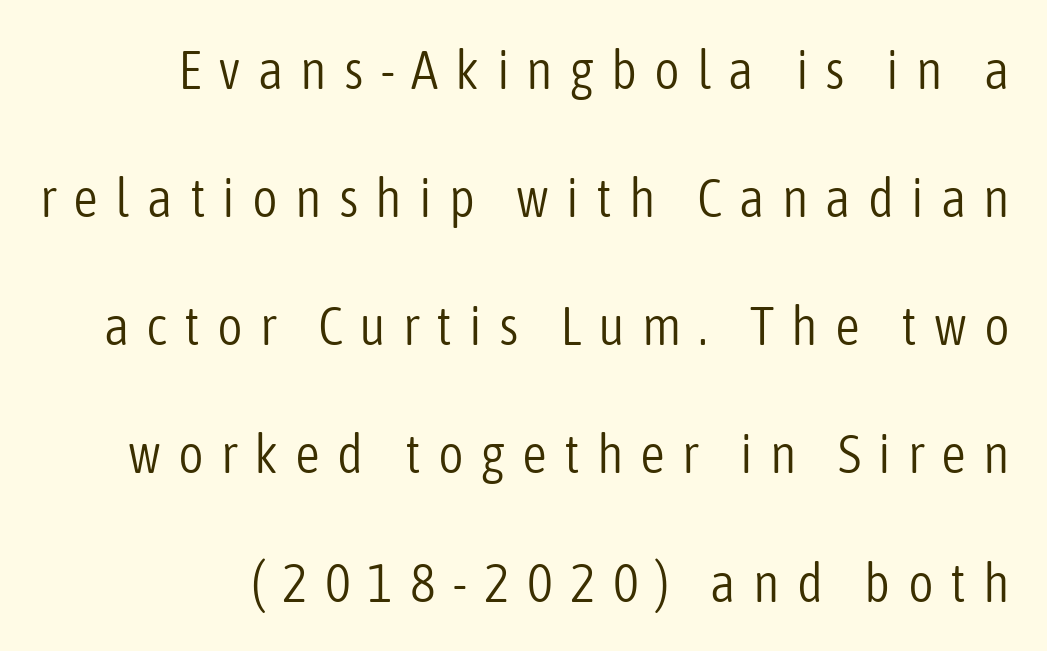
{"serif": "no", "italic": "no", "bold": "no", "weight": "light", "width": "condensed", "stroke_contrast": "low", "x_height": "medium", "monospaced": "no", "underline": "no", "line_spacing": "loose", "line_spacing_ratio": 2.33, "letter_spacing": "wide", "letter_spacing_em": 0.31, "glyph_px": 55}
